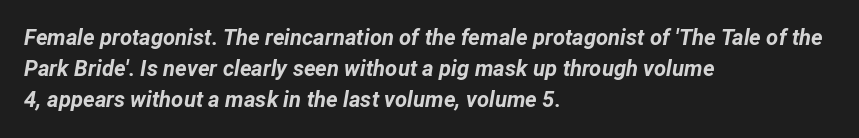
{"italic": "yes", "lean": "right", "slant_degrees": 12, "bold": "yes", "underline": "no", "align": "left", "line_spacing": "normal", "line_spacing_ratio": 1.41, "letter_spacing": "normal", "letter_spacing_em": 0.0, "glyph_px": 22}
